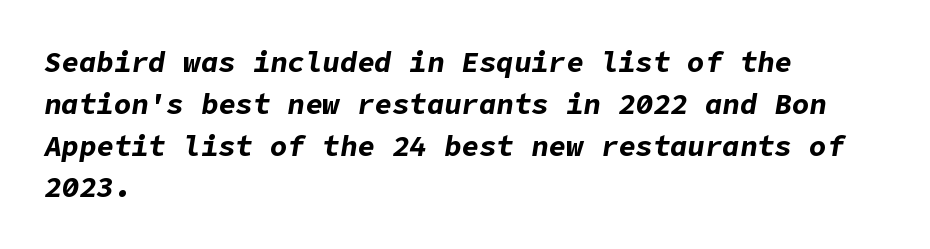
{"italic": "yes", "lean": "right", "slant_degrees": 9, "bold": "yes", "weight": "bold", "width": "normal", "stroke_contrast": "low", "x_height": "medium", "underline": "no", "align": "left", "line_spacing": "normal", "line_spacing_ratio": 1.44, "letter_spacing": "normal", "letter_spacing_em": 0.0, "glyph_px": 29}
